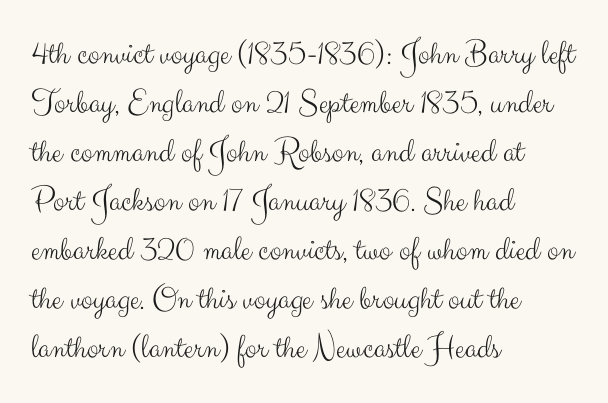
The image shows 35 px light sans-serif type; set left-aligned, normal line spacing (1.4x), normal letter spacing, not underlined; medium stroke contrast and a small x-height.
